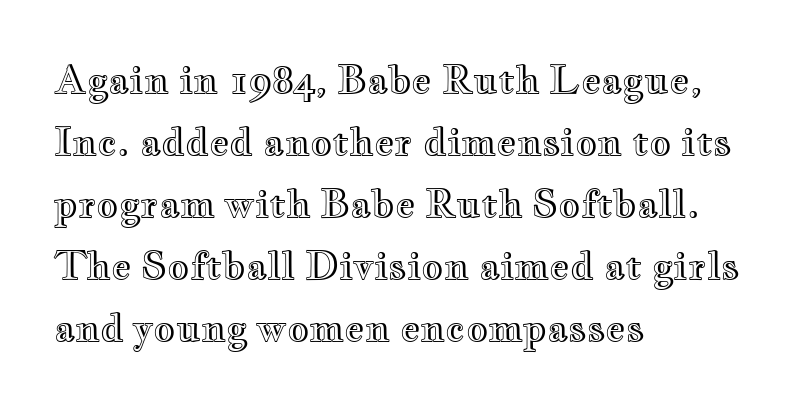
You could not count columns in this text — the font is proportionally spaced. Check under the words: just untouched page. The setting favours the left margin, as ordinary paragraphs usually do. Here the glyphs are tracked normally, forming tight word shapes. This sample uses an upright cut, with every glyph sitting square on the baseline. The rendering uses a moderate line-height, typical for paragraphs.
